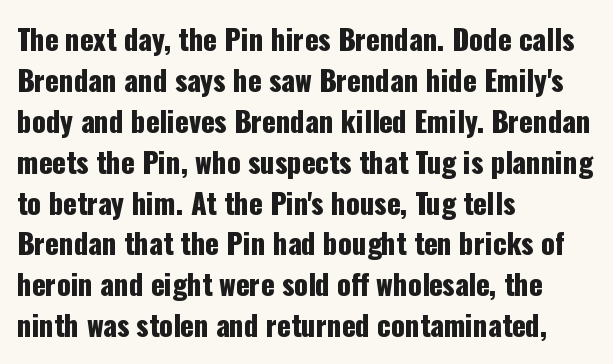
Short note: letters normally spaced. Notice how the stems are strictly vertical — no italics here. Alignment: flush left. Quick note: underline off. A typesetter would call this proportional, since set widths differ per character. A sans-serif font was chosen for this passage.
